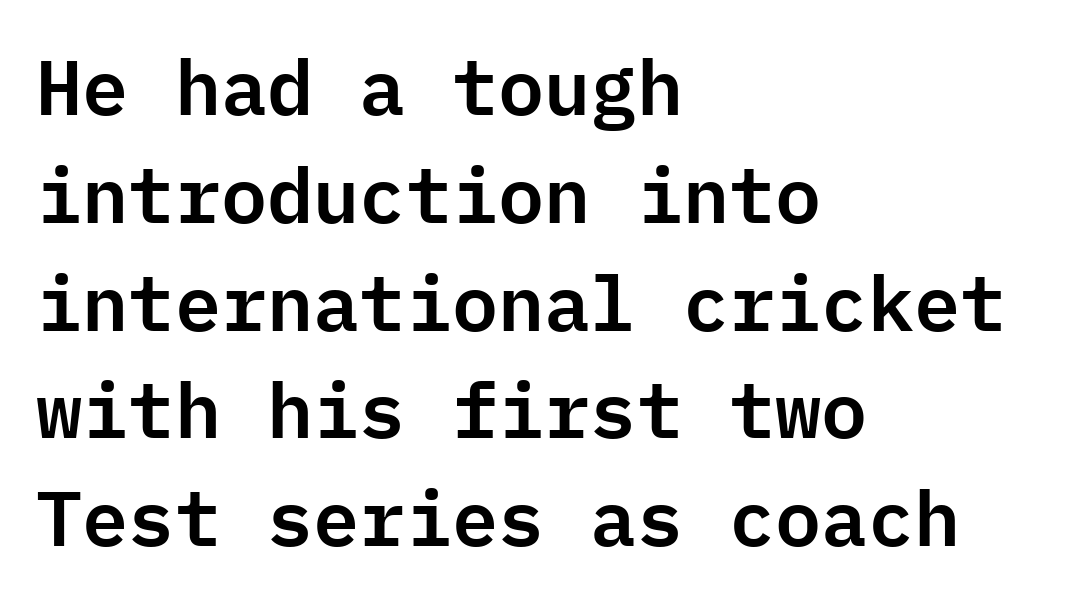
Q: Is the text italic (slanted)? A: No, it is upright.
Q: Is the typeface a serif or a sans-serif typeface? A: Sans-serif.
Q: Is the text underlined? A: No.
Q: How is the paragraph aligned? A: Left-aligned.
Q: Is the spacing between letters normal or unusually wide? A: Normal.
Q: Is the spacing between lines tight, normal or loose? A: Normal.
Q: Width (condensed, normal, or wide)? A: Normal.
Q: Stroke contrast? A: Low.
Q: x-height? A: Medium.
Q: Monospaced? A: Yes.
